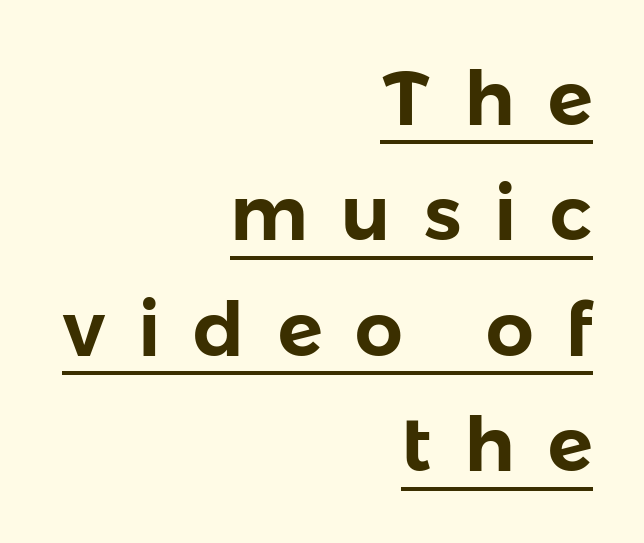
The image shows 75 px sans-serif type, upright; set right-aligned, normal line spacing (1.54x), unusually wide letter spacing (+0.44 em), underlined; low stroke contrast and a medium x-height.
